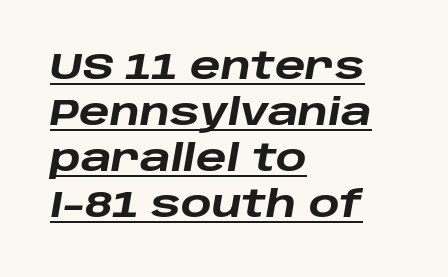
The image shows 36 px heavy, wide type, italic (leaning right); set left-aligned, normal line spacing (1.28x), normal letter spacing, underlined; low stroke contrast and a large x-height.
